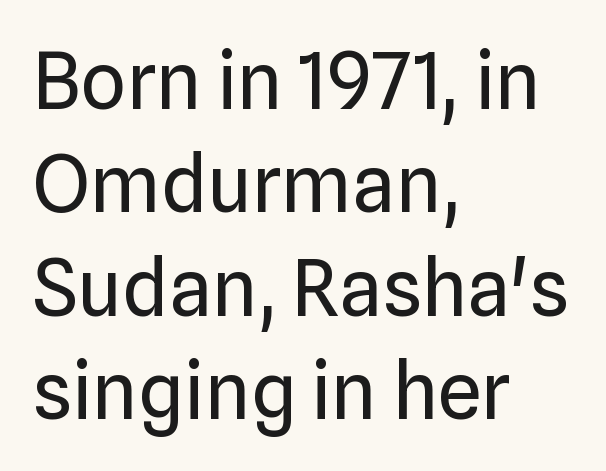
{"serif": "no", "italic": "no", "bold": "no", "weight": "regular", "width": "normal", "stroke_contrast": "low", "x_height": "medium", "monospaced": "no", "underline": "no", "align": "left", "line_spacing": "normal", "line_spacing_ratio": 1.31, "letter_spacing": "normal", "letter_spacing_em": 0.0, "glyph_px": 79}
